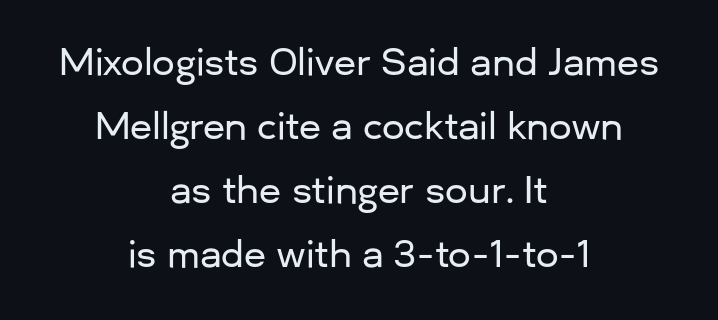
The letters carry no serifs — their stems end cleanly without finishing strokes. You can tell it's not italic because the verticals are truly vertical. The rendering positions every line midway between the sides. This rendering features lettering with no underline.
